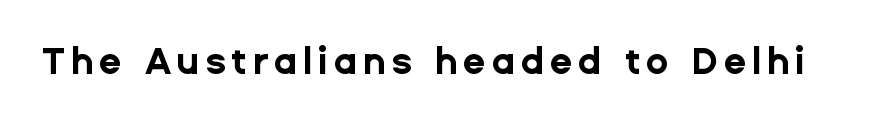
The image shows 37 px bold sans-serif type, upright; set not underlined; low stroke contrast and a medium x-height.
